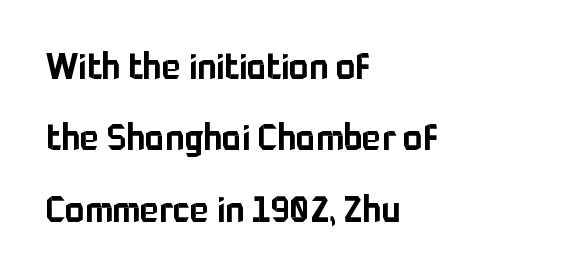
Q: Is the text italic (slanted)? A: No, it is upright.
Q: Is the typeface a serif or a sans-serif typeface? A: Sans-serif.
Q: Is the text underlined? A: No.
Q: How is the paragraph aligned? A: Left-aligned.
Q: Is the spacing between letters normal or unusually wide? A: Normal.
Q: Is the spacing between lines tight, normal or loose? A: Loose.
Q: Width (condensed, normal, or wide)? A: Normal.
Q: Stroke contrast? A: Low.
Q: x-height? A: Medium.
Q: Monospaced? A: No.
